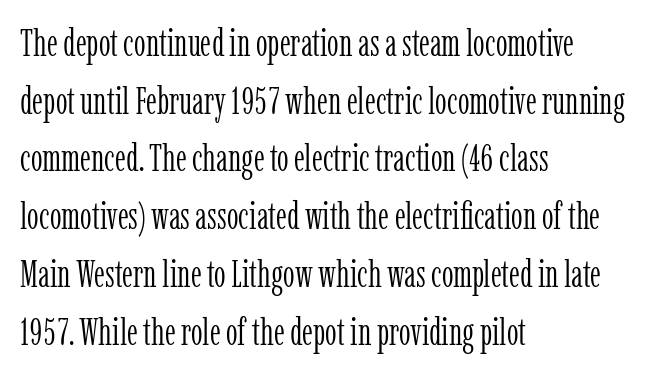
Q: Is the text bold? A: No.
Q: Is the text italic (slanted)? A: No, it is upright.
Q: Is the typeface a serif or a sans-serif typeface? A: Serif.
Q: Is the text underlined? A: No.
Q: How is the paragraph aligned? A: Left-aligned.
Q: Is the spacing between letters normal or unusually wide? A: Normal.
Q: Is the spacing between lines tight, normal or loose? A: Normal.
Q: Width (condensed, normal, or wide)? A: Condensed.
Q: Stroke contrast? A: Low.
Q: x-height? A: Medium.
Q: Monospaced? A: No.
